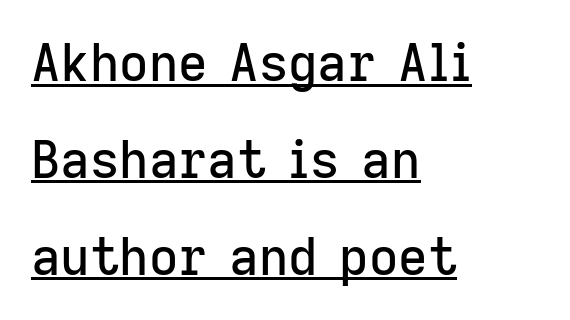
This sample has the flowing, uneven cadence of proportional lettering. When letters stand straight like this, we call the style roman or upright. Left-aligned paragraph, ragged on the right. Regarding leading, the lines here are spaced well apart. Type style note: lacks serifs. Somebody hit Ctrl+U on this one — the words are underlined.
